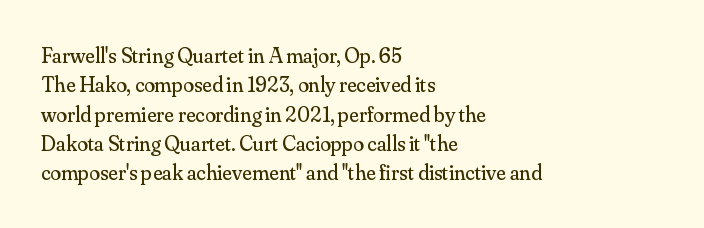
Caption: face not bold, strokes unweighted. Whoever set this chose a conventional vertical rhythm. This sample uses plain, unmodified letter spacing. The lettering stays uniformly vertical, giving the passage a roman look. Rule under the text: the space is simply empty.
